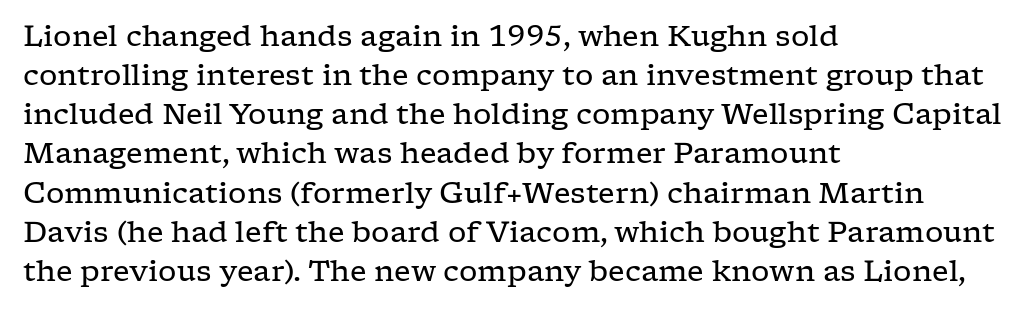
{"serif": "yes", "italic": "no", "bold": "no", "weight": "regular", "width": "wide", "stroke_contrast": "low", "x_height": "medium", "monospaced": "no", "underline": "no", "align": "left", "line_spacing": "normal", "line_spacing_ratio": 1.35, "letter_spacing": "normal", "letter_spacing_em": 0.0, "glyph_px": 29}
